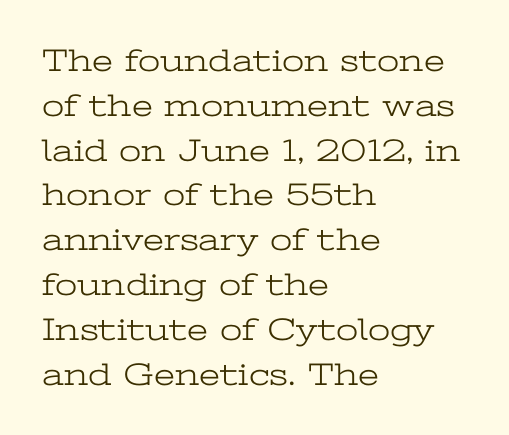
{"serif": "yes", "italic": "no", "bold": "no", "weight": "light", "width": "wide", "stroke_contrast": "low", "x_height": "medium", "monospaced": "no", "underline": "no", "align": "left", "line_spacing": "normal", "line_spacing_ratio": 1.4, "letter_spacing": "normal", "letter_spacing_em": 0.0, "glyph_px": 32}
